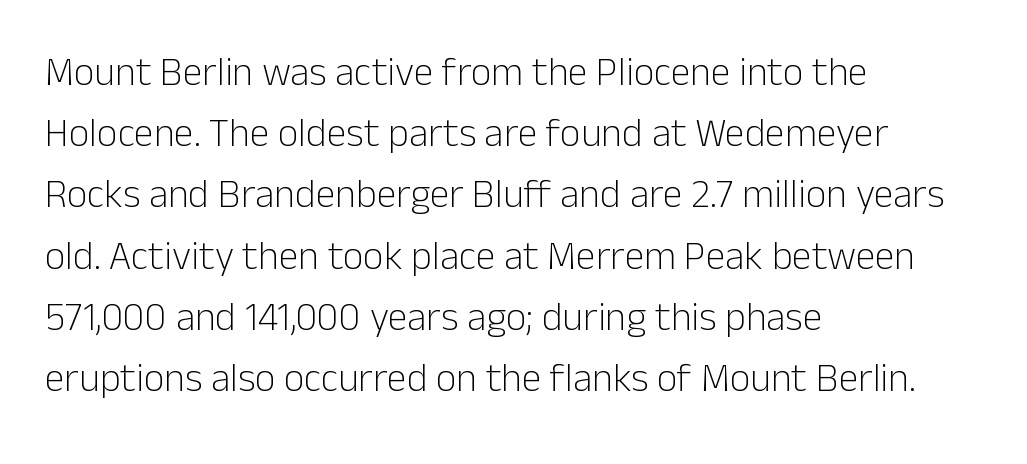
{"serif": "no", "italic": "no", "bold": "no", "weight": "light", "width": "normal", "stroke_contrast": "low", "x_height": "medium", "monospaced": "no", "underline": "no", "align": "left", "line_spacing": "normal", "line_spacing_ratio": 1.53, "letter_spacing": "normal", "letter_spacing_em": 0.0, "glyph_px": 40}
